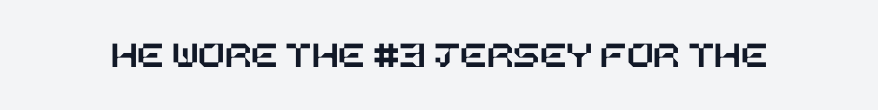
The image shows 39 px text type, upright; set normal letter spacing, not underlined; low stroke contrast and a large x-height.
